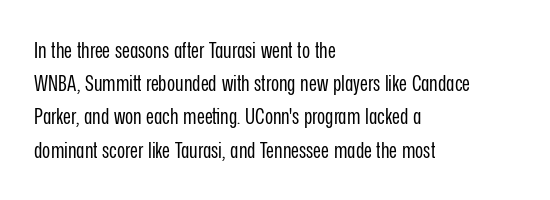
Tall strokes in this sample are plumb rather than angled. Weight: regular or lighter. Tracking value appears to be zero — textbook default spacing. The passage shown stacks its lines at a standard gap. The lines in this sample share a left origin and differ only in where they stop. Anything drawn beneath the words? Only blank space.
